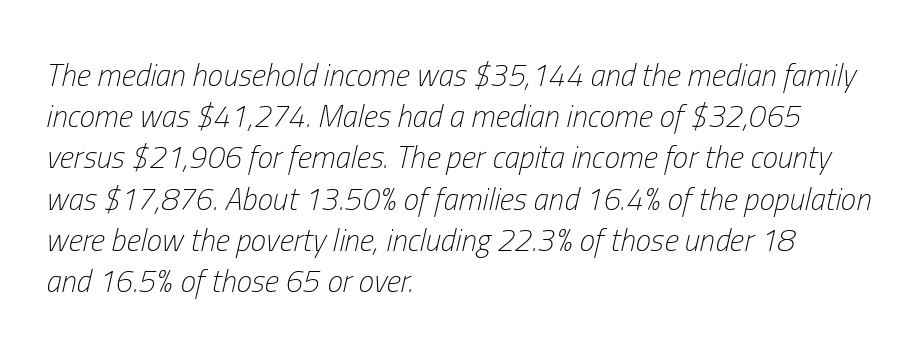
The image shows 31 px light, condensed type, italic (leaning right); set left-aligned, normal line spacing (1.33x), normal letter spacing, not underlined; low stroke contrast and a medium x-height.
